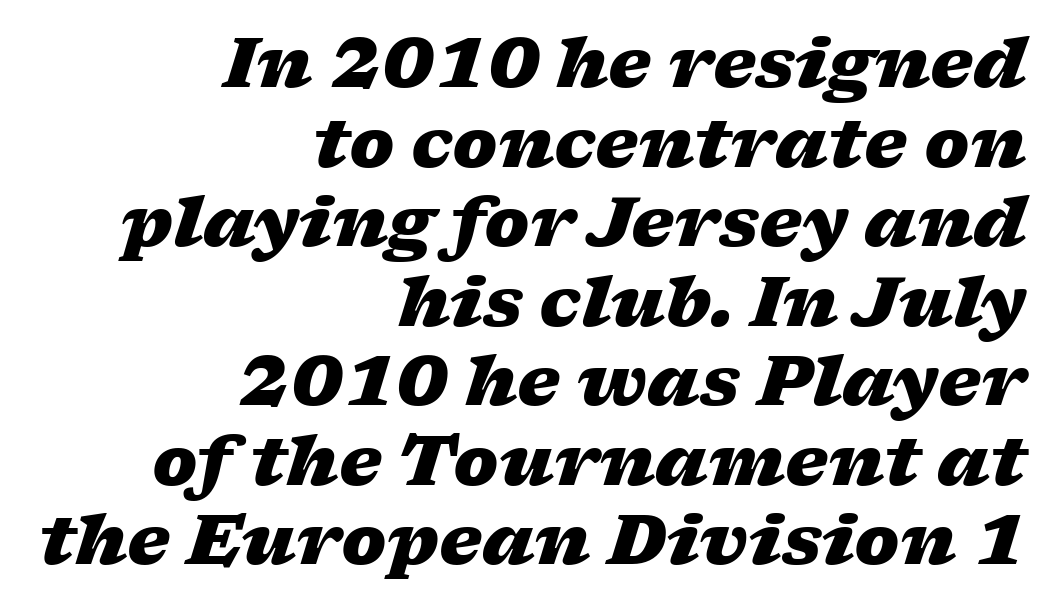
{"italic": "yes", "lean": "right", "slant_degrees": 17, "bold": "yes", "weight": "heavy", "width": "wide", "stroke_contrast": "low", "x_height": "medium", "monospaced": "no", "underline": "no", "align": "right", "line_spacing_ratio": 1.17, "letter_spacing": "normal", "letter_spacing_em": 0.0, "glyph_px": 68}
